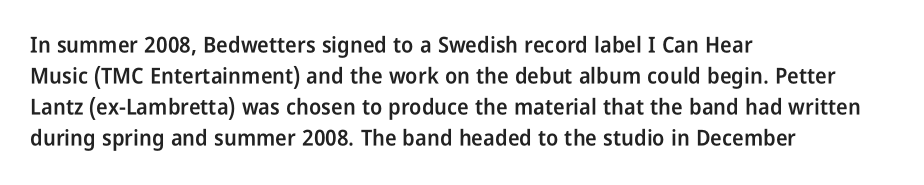
Does extra space separate the letters? No, they use regular spacing. Italic? Not at all — the glyphs are vertical. Notice how the passage keeps a crisp vertical edge on the left only. In terms of leading, this rendering sits right in the middle.
